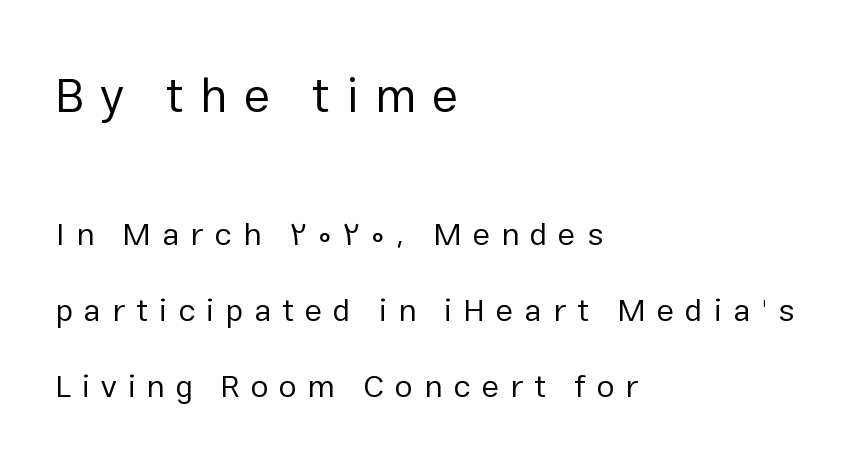
The image shows 48 px regular-weight sans-serif type, upright; set left-aligned, loose line spacing (2.37x), unusually wide letter spacing (+0.34 em), not underlined; the first (top) block is 1.5x larger; low stroke contrast and a medium x-height.
